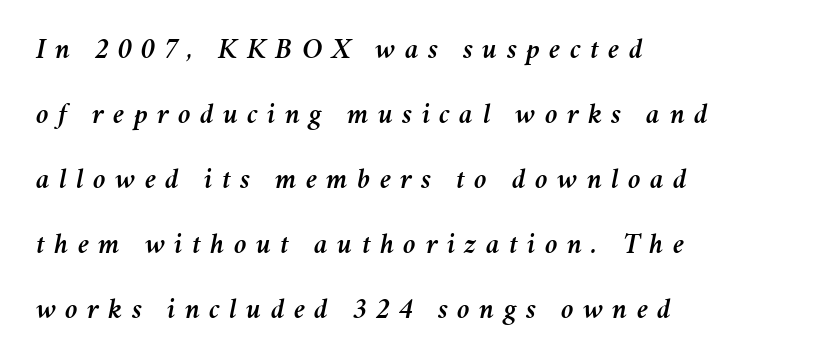
The image shows 29 px text type, italic (leaning right); set left-aligned, loose line spacing (2.24x), unusually wide letter spacing (+0.32 em), not underlined; medium stroke contrast and a medium x-height.
